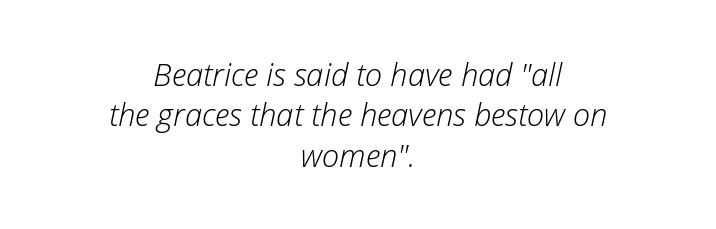
Q: Is the text bold? A: No.
Q: Is the text italic (slanted)? A: Yes, it leans right by about 12 degrees.
Q: Is the text underlined? A: No.
Q: How is the paragraph aligned? A: Centered.
Q: Is the spacing between letters normal or unusually wide? A: Normal.
Q: Is the spacing between lines tight, normal or loose? A: Normal.
Q: Width (condensed, normal, or wide)? A: Normal.
Q: Stroke contrast? A: Low.
Q: x-height? A: Medium.
Q: Monospaced? A: No.
